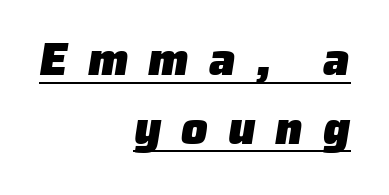
The image shows 47 px heavy sans-serif type; set right-aligned, normal line spacing (1.46x), unusually wide letter spacing (+0.42 em), underlined; low stroke contrast and a medium x-height.
